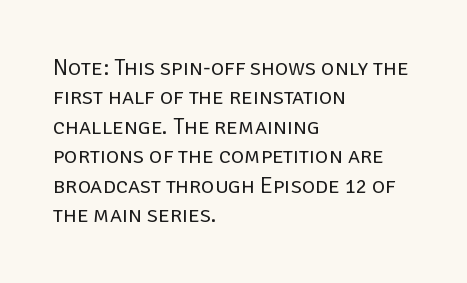
{"italic": "no", "bold": "no", "underline": "no", "align": "left", "line_spacing": "normal", "line_spacing_ratio": 1.28, "letter_spacing": "normal", "letter_spacing_em": 0.0, "glyph_px": 23}
